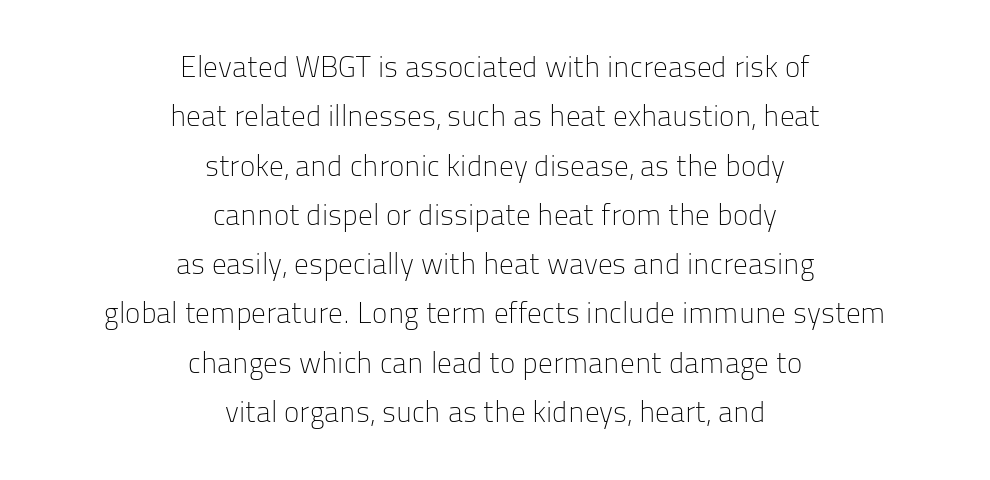
The image shows 29 px light sans-serif type, upright; set centered, normal line spacing (1.7x), normal letter spacing, not underlined; low stroke contrast and a medium x-height.
